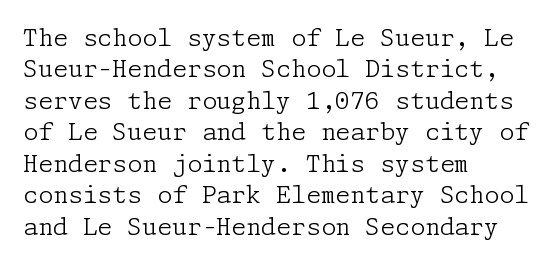
Q: Is the text bold? A: No.
Q: Is the text italic (slanted)? A: No, it is upright.
Q: Is the text underlined? A: No.
Q: How is the paragraph aligned? A: Left-aligned.
Q: Is the spacing between letters normal or unusually wide? A: Normal.
Q: Is the spacing between lines tight, normal or loose? A: Normal.
